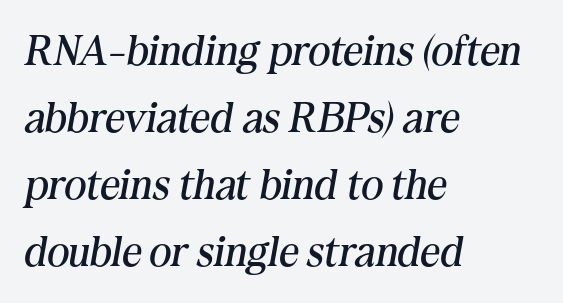
{"serif": "yes", "italic": "yes", "lean": "right", "slant_degrees": 10, "bold": "no", "weight": "regular", "width": "normal", "stroke_contrast": "medium", "x_height": "medium", "monospaced": "no", "underline": "no", "align": "left", "line_spacing": "normal", "line_spacing_ratio": 1.56, "letter_spacing": "normal", "letter_spacing_em": 0.0, "glyph_px": 43}
